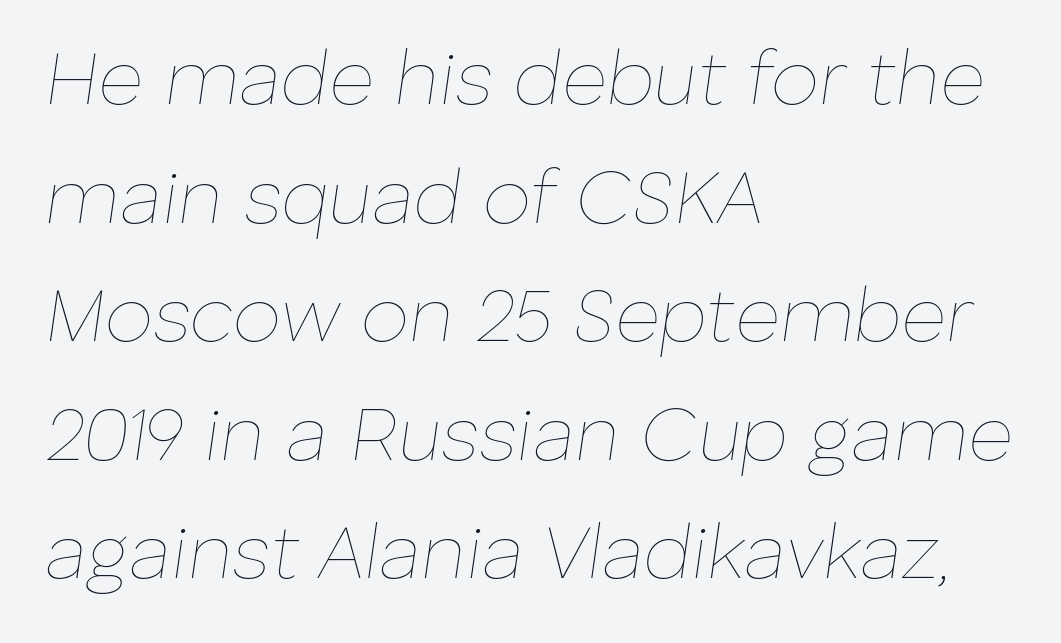
Q: Is the text bold? A: No.
Q: Is the text italic (slanted)? A: Yes, it leans right by about 8 degrees.
Q: Is the text underlined? A: No.
Q: How is the paragraph aligned? A: Left-aligned.
Q: Is the spacing between letters normal or unusually wide? A: Normal.
Q: Is the spacing between lines tight, normal or loose? A: Normal.
Q: Width (condensed, normal, or wide)? A: Normal.
Q: Stroke contrast? A: Low.
Q: x-height? A: Medium.
Q: Monospaced? A: No.
